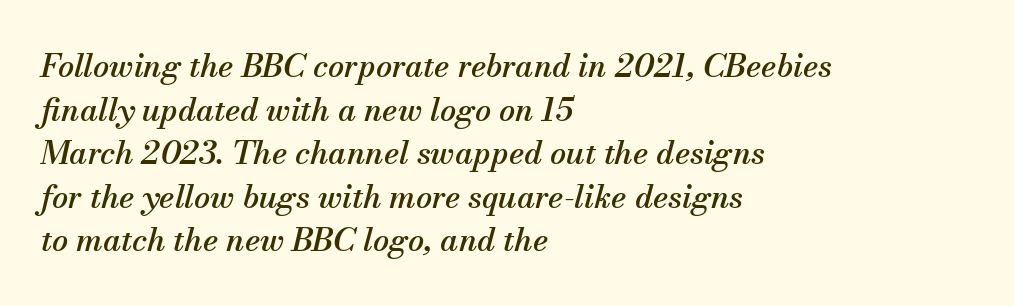
The image shows 32 px serif type, italic (leaning right); set left-aligned, normal line spacing (1.36x), normal letter spacing, not underlined; medium stroke contrast and a small x-height.
